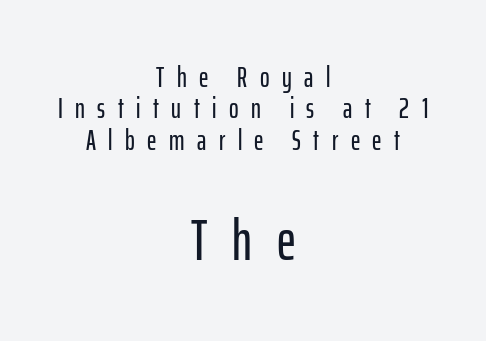
Q: Is the text italic (slanted)? A: No, it is upright.
Q: Is the typeface a serif or a sans-serif typeface? A: Sans-serif.
Q: Is the text underlined? A: No.
Q: How is the paragraph aligned? A: Centered.
Q: Is the spacing between letters normal or unusually wide? A: Unusually wide.
Q: Is the spacing between lines tight, normal or loose? A: Tight.
Q: Which block of text is set in a larger size, the first (top) or the second (bottom)? A: The second (bottom) one.
Q: Width (condensed, normal, or wide)? A: Condensed.
Q: Stroke contrast? A: Low.
Q: x-height? A: Medium.
Q: Monospaced? A: No.
